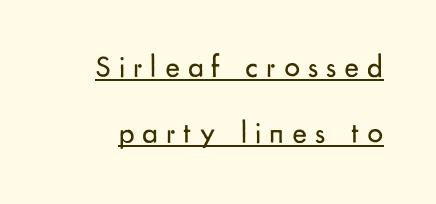
{"serif": "no", "italic": "no", "bold": "no", "weight": "regular", "width": "normal", "stroke_contrast": "low", "x_height": "small", "monospaced": "no", "underline": "yes", "line_spacing": "loose", "line_spacing_ratio": 2.12, "letter_spacing": "wide", "letter_spacing_em": 0.26, "glyph_px": 31}
